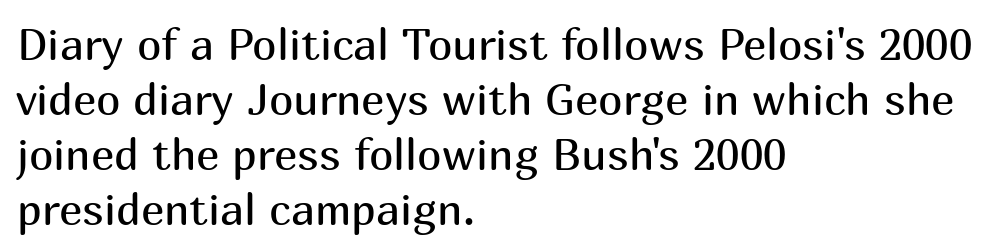
{"serif": "no", "italic": "no", "bold": "no", "weight": "regular", "width": "normal", "stroke_contrast": "medium", "x_height": "medium", "monospaced": "no", "underline": "no", "align": "left", "line_spacing": "normal", "line_spacing_ratio": 1.25, "letter_spacing": "normal", "letter_spacing_em": 0.0, "glyph_px": 44}
